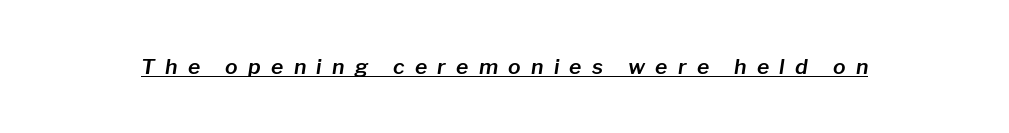
The face used here has a pronounced slope to its letters. Quick note: underline on. Compared with typical body copy, the letter spacing here is much looser.
